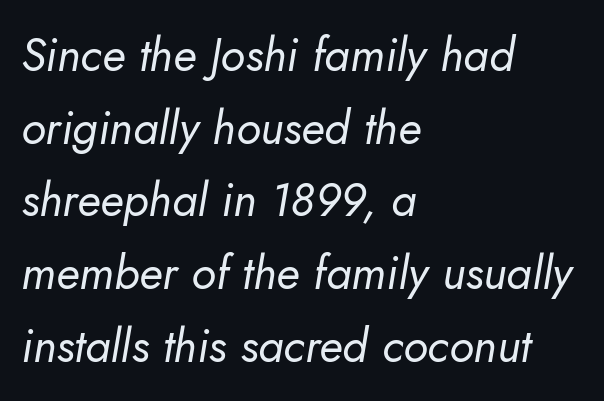
{"italic": "yes", "lean": "right", "slant_degrees": 10, "bold": "no", "weight": "regular", "width": "normal", "stroke_contrast": "low", "x_height": "small", "monospaced": "no", "underline": "no", "align": "left", "line_spacing": "normal", "line_spacing_ratio": 1.58, "letter_spacing": "normal", "letter_spacing_em": 0.0, "glyph_px": 46}
